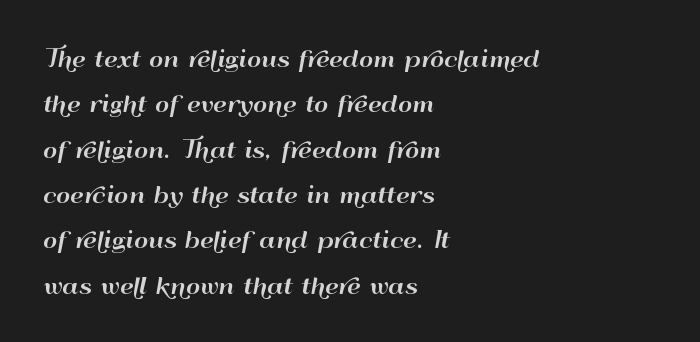
The image shows 22 px text type; set left-aligned, loose line spacing (2.06x), normal letter spacing, not underlined.
